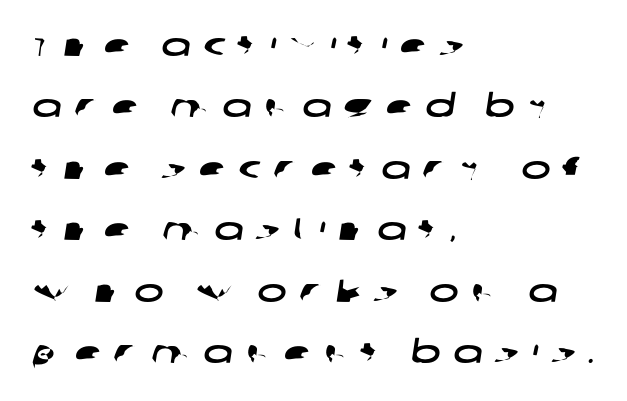
{"serif": "no", "width": "wide", "stroke_contrast": "low", "x_height": "large", "monospaced": "no", "underline": "no", "align": "left", "line_spacing": "loose", "line_spacing_ratio": 1.98, "letter_spacing": "wide", "letter_spacing_em": 0.41, "glyph_px": 31}
